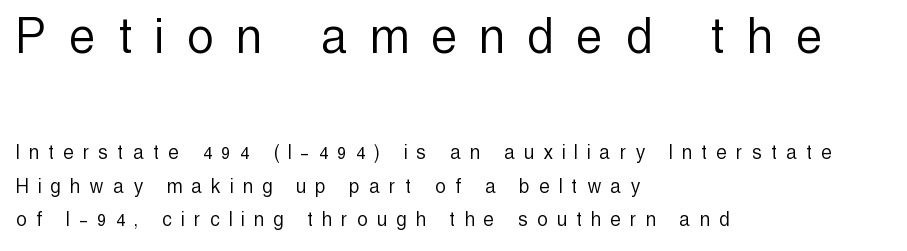
The image shows 57 px light, condensed sans-serif type, upright; set left-aligned, normal line spacing (1.45x), unusually wide letter spacing (+0.43 em), not underlined; the first (top) block is 2.48x larger; a medium x-height.
